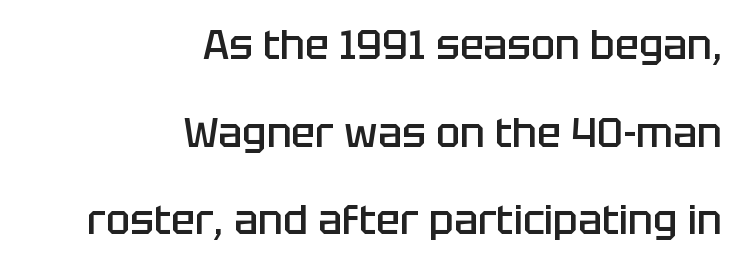
Letterform terminals end flat and unadorned throughout the passage. Notice how the passage keeps a crisp vertical edge on the right only. Heft: intermediate — a semibold. Here the designer chose a conventional face with non-uniform glyph widths.
